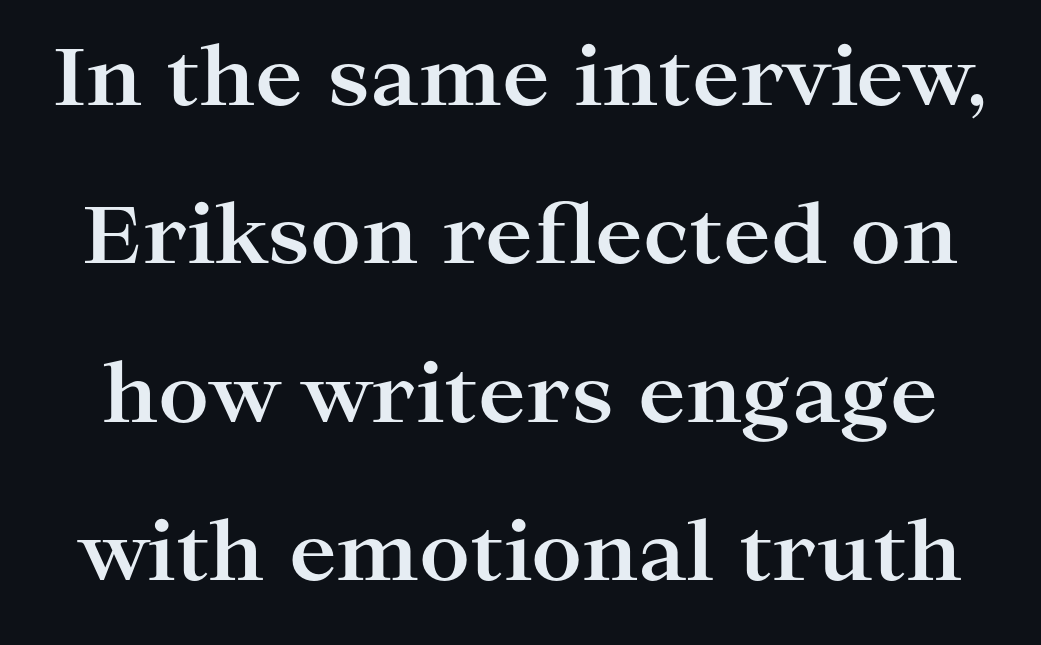
Q: Is the text bold? A: Yes.
Q: Is the text italic (slanted)? A: No, it is upright.
Q: Is the typeface a serif or a sans-serif typeface? A: Serif.
Q: Is the text underlined? A: No.
Q: Is the spacing between letters normal or unusually wide? A: Normal.
Q: Is the spacing between lines tight, normal or loose? A: Loose.
Q: Width (condensed, normal, or wide)? A: Wide.
Q: Stroke contrast? A: High.
Q: x-height? A: Medium.
Q: Monospaced? A: No.
